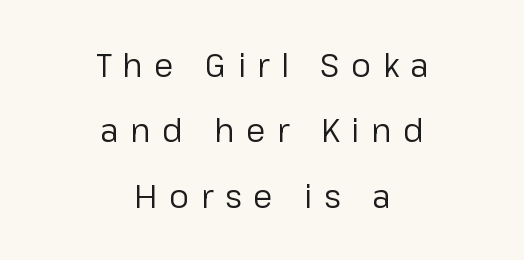
Q: Is the text bold? A: No.
Q: Is the text italic (slanted)? A: No, it is upright.
Q: Is the typeface a serif or a sans-serif typeface? A: Sans-serif.
Q: Is the text underlined? A: No.
Q: How is the paragraph aligned? A: Centered.
Q: Is the spacing between letters normal or unusually wide? A: Unusually wide.
Q: Is the spacing between lines tight, normal or loose? A: Loose.
Q: Width (condensed, normal, or wide)? A: Normal.
Q: Stroke contrast? A: Low.
Q: x-height? A: Medium.
Q: Monospaced? A: No.
